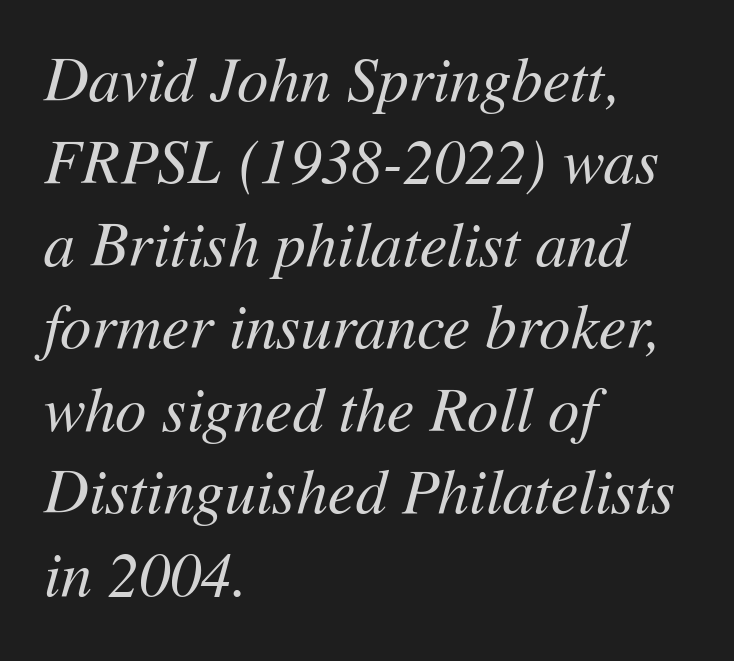
It's the slanting kind of type. Stroke thickness stays within the range of a standard reading face or lighter. This rendering features lettering with no underline. This block has exactly the height ordinary leading produces. In terms of letterspacing, this is plain default setting. Notice how the passage keeps a crisp vertical edge on the left only.
